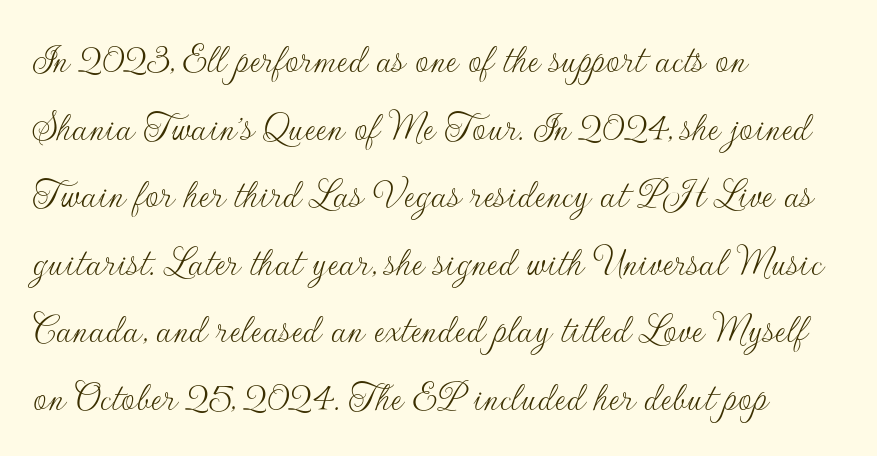
{"serif": "no", "bold": "no", "weight": "thin", "width": "normal", "stroke_contrast": "low", "x_height": "small", "monospaced": "no", "underline": "no", "align": "left", "line_spacing": "normal", "line_spacing_ratio": 1.57, "letter_spacing": "normal", "letter_spacing_em": 0.0, "glyph_px": 43}
